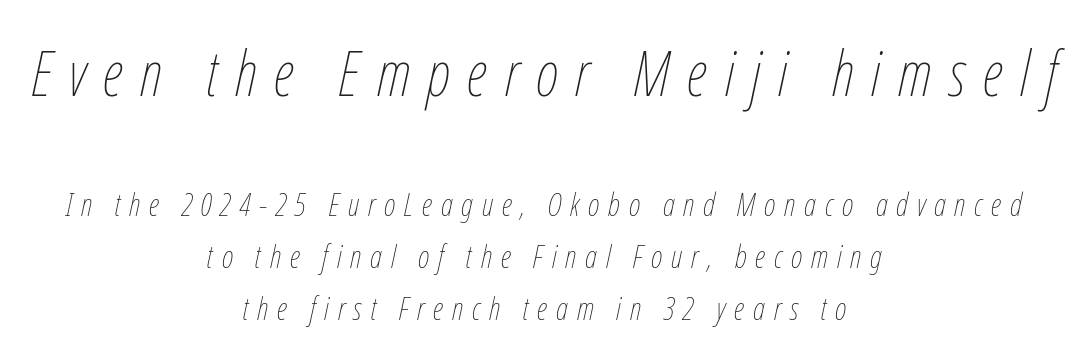
{"italic": "yes", "lean": "right", "slant_degrees": 12, "bold": "no", "weight": "thin", "width": "condensed", "stroke_contrast": "low", "x_height": "medium", "monospaced": "no", "underline": "no", "align": "center", "line_spacing": "normal", "line_spacing_ratio": 1.63, "letter_spacing": "wide", "letter_spacing_em": 0.27, "larger_block": "first", "size_ratio": 1.97, "glyph_px": 63}
